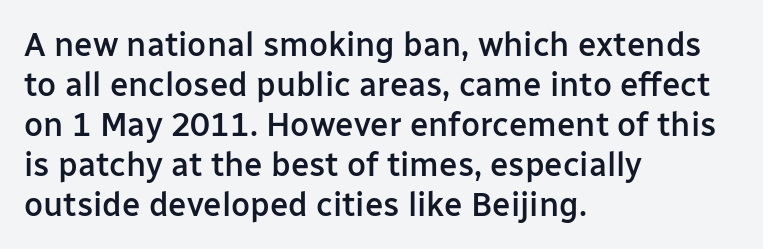
The image shows 33 px semibold sans-serif type, upright; set left-aligned, line spacing 1.21x, normal letter spacing, not underlined; low stroke contrast and a medium x-height.
